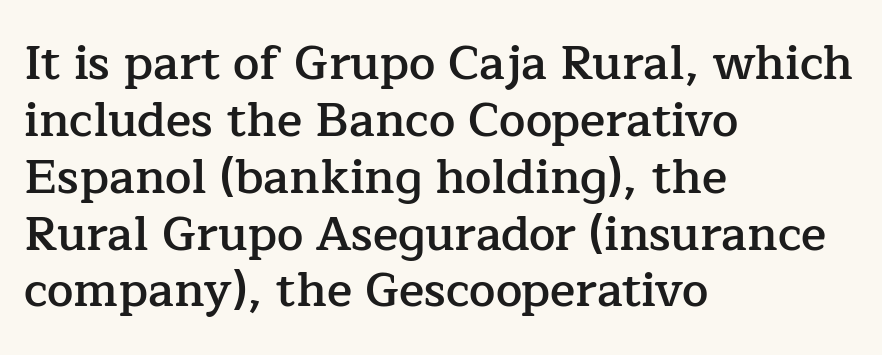
Rendered with straight, roman letterforms. Quick note: underline off. Character widths vary here, with narrow letters taking less room than wide ones. A somewhat darkened texture: the type is semibold rather than bold. The paragraph shown leans on its left margin. Glyph-to-glyph distance matches everyday printed text.
